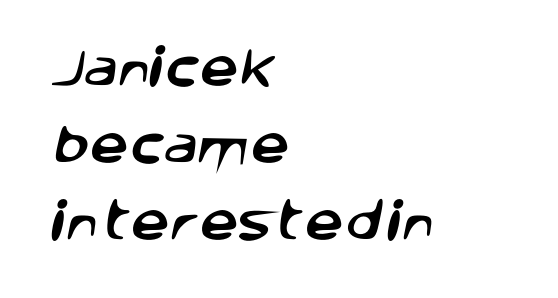
The image shows 43 px sans-serif type; set left-aligned, line spacing 1.79x, normal letter spacing, not underlined; low stroke contrast and a large x-height.
